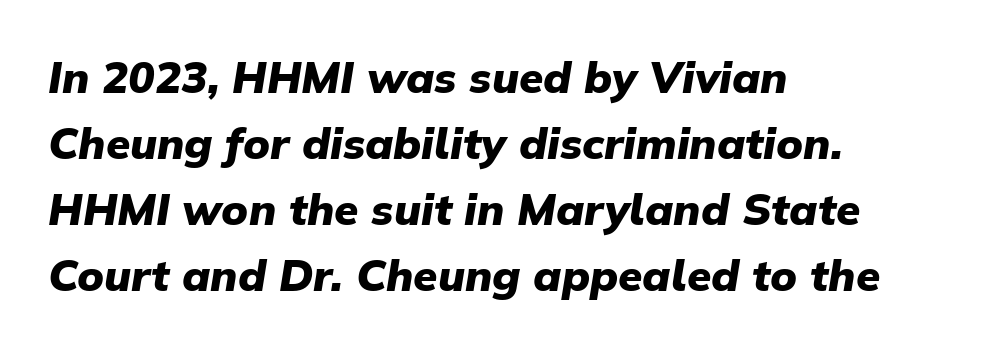
The image shows 44 px heavy type, italic (leaning right); set left-aligned, normal line spacing (1.5x), normal letter spacing, not underlined; low stroke contrast and a medium x-height.
